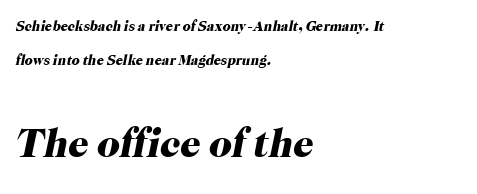
The image shows 40 px heavy serif type, italic (leaning right); set left-aligned, loose line spacing (2.4x), normal letter spacing, not underlined; the second (bottom) block is 2.86x larger; high stroke contrast and a medium x-height.
